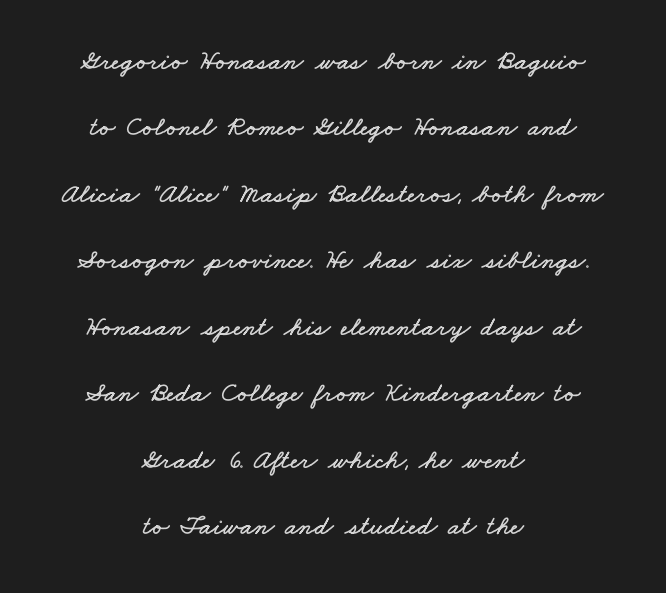
Students, observe: this is what heavily led, spacious text looks like. Centered paragraph, ragged on both sides. Quick note: underline off. What stands out about the letter spacing? Nothing — it is the standard amount.
